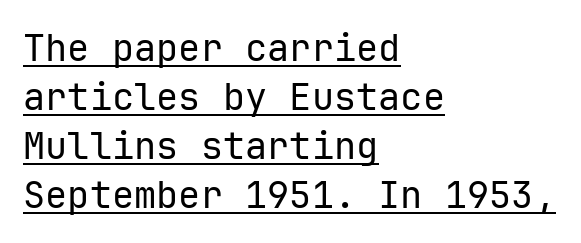
Q: Is the text bold? A: No.
Q: Is the text italic (slanted)? A: No, it is upright.
Q: Is the typeface a serif or a sans-serif typeface? A: Sans-serif.
Q: Is the text underlined? A: Yes.
Q: How is the paragraph aligned? A: Left-aligned.
Q: Is the spacing between letters normal or unusually wide? A: Normal.
Q: Is the spacing between lines tight, normal or loose? A: Normal.
Q: Width (condensed, normal, or wide)? A: Normal.
Q: Stroke contrast? A: Low.
Q: x-height? A: Medium.
Q: Monospaced? A: Yes.
